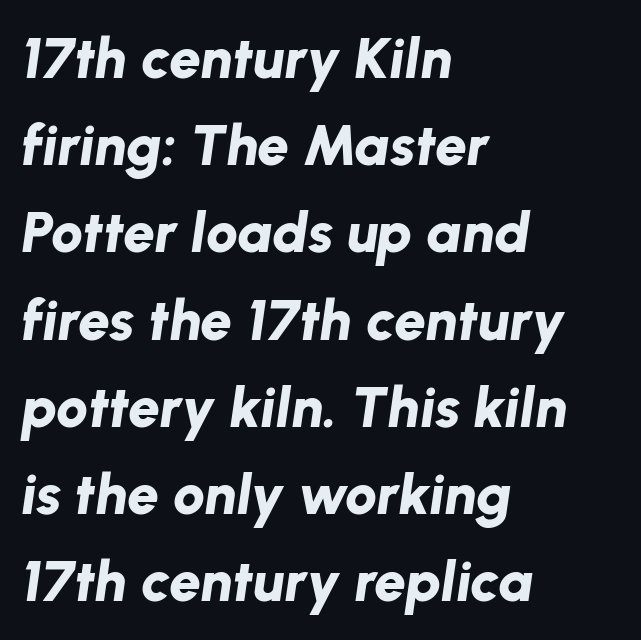
The image shows 57 px bold type, italic (leaning right); set left-aligned, normal line spacing (1.53x), normal letter spacing, not underlined; low stroke contrast and a medium x-height.
